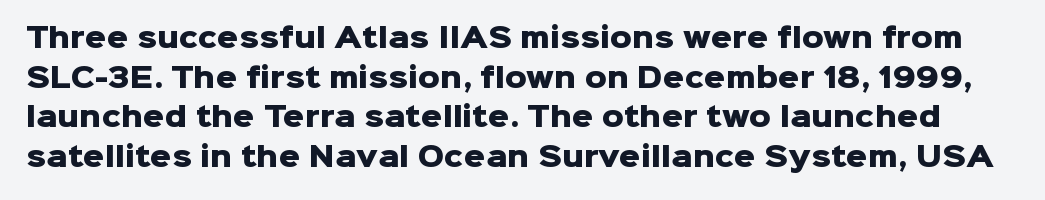
Q: Is the text bold? A: Yes.
Q: Is the text italic (slanted)? A: No, it is upright.
Q: Is the text underlined? A: No.
Q: Is the spacing between letters normal or unusually wide? A: Normal.
Q: Is the spacing between lines tight, normal or loose? A: Normal.
